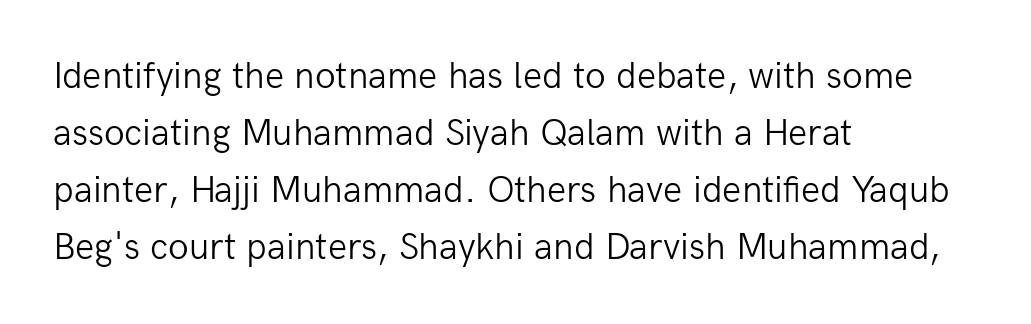
{"serif": "no", "italic": "no", "bold": "no", "weight": "light", "width": "normal", "stroke_contrast": "low", "x_height": "medium", "monospaced": "no", "underline": "no", "align": "left", "line_spacing": "normal", "line_spacing_ratio": 1.5, "letter_spacing": "normal", "letter_spacing_em": 0.0, "glyph_px": 38}
